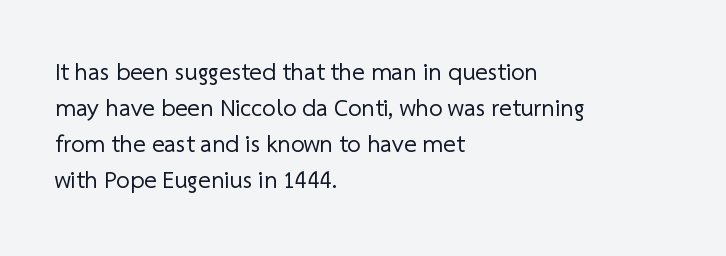
The characters are drawn with everyday or finer stroke widths. This sample is left-justified, so line endings fall wherever the words run out. Successive baselines arrive at the customary interval. Short note: letters normally spaced.
